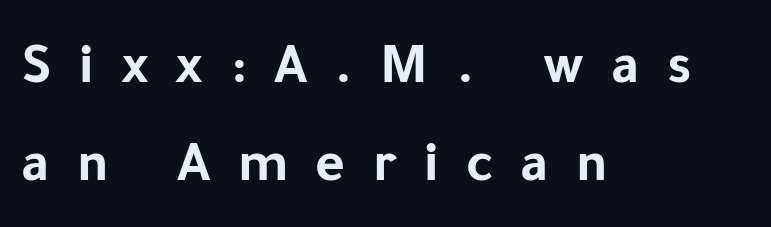
Display-style spreading of the glyphs; the letterfit is very open. Has an underline been added? It has not. The rendering uses natural spacing where letterforms have individual widths. The letters stand straight up with perfectly vertical stems.
